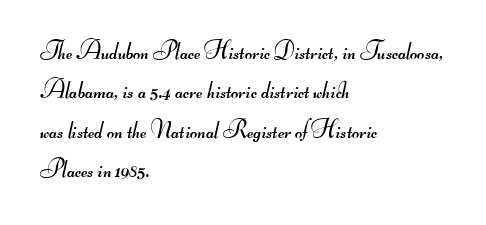
{"bold": "no", "underline": "no", "align": "left", "line_spacing": "normal", "line_spacing_ratio": 1.58, "letter_spacing": "normal", "letter_spacing_em": 0.0, "glyph_px": 25}
